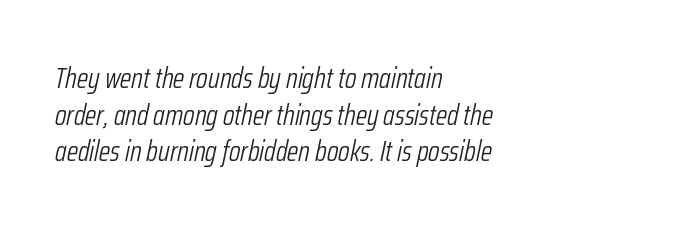
The glyphs are unaccompanied by any horizontal stroke below them. If you drew a line through each stem, it would be angled. The lines sit at an ordinary, default distance from one another. This sample uses plain, unmodified letter spacing. The cut favours lightness, reaching ordinary text weight at its darkest.
